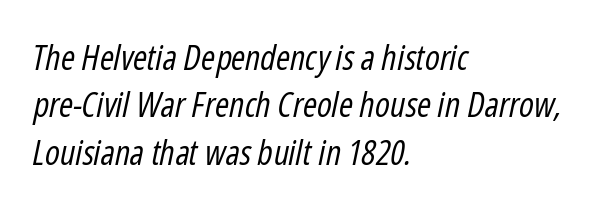
Q: Is the text bold? A: No.
Q: Is the text italic (slanted)? A: Yes, it leans right by about 12 degrees.
Q: Is the text underlined? A: No.
Q: How is the paragraph aligned? A: Left-aligned.
Q: Is the spacing between letters normal or unusually wide? A: Normal.
Q: Is the spacing between lines tight, normal or loose? A: Normal.
Q: Width (condensed, normal, or wide)? A: Condensed.
Q: Stroke contrast? A: Low.
Q: x-height? A: Medium.
Q: Monospaced? A: No.
